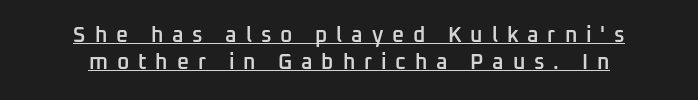
Q: Is the text bold? A: Semi-bold.
Q: Is the text italic (slanted)? A: No, it is upright.
Q: Is the text underlined? A: Yes.
Q: Is the spacing between letters normal or unusually wide? A: Unusually wide.
Q: Is the spacing between lines tight, normal or loose? A: Normal.
